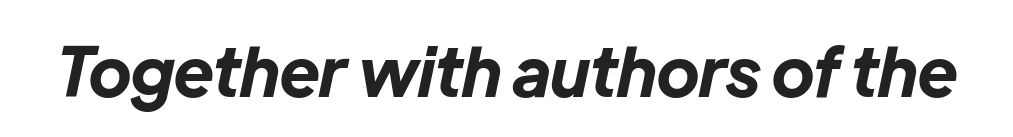
{"italic": "yes", "lean": "right", "slant_degrees": 12, "bold": "yes", "weight": "bold", "width": "normal", "stroke_contrast": "low", "x_height": "medium", "monospaced": "no", "underline": "no", "letter_spacing": "normal", "letter_spacing_em": 0.0, "glyph_px": 67}
